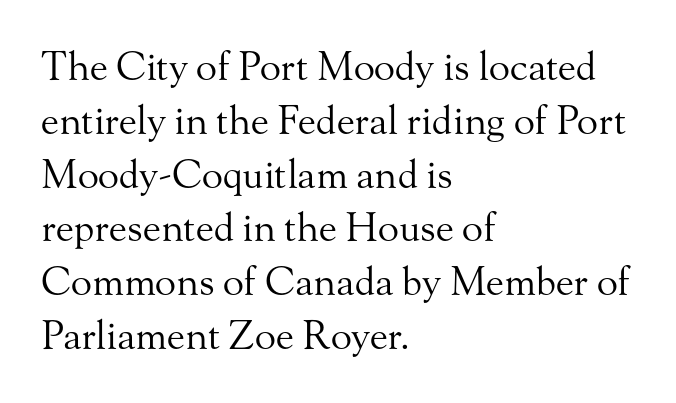
If you drew a ruler down the left edge, every line would touch it. A serif font was chosen for this passage. No word sits above an underline. A typesetter would call this proportional, since set widths differ per character. The strokes carry an ordinary text weight at most.
